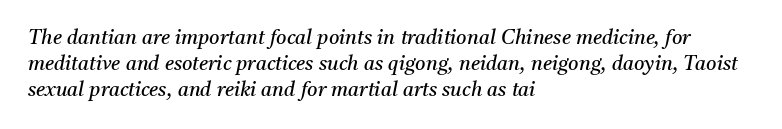
Q: Is the text bold? A: No.
Q: Is the text italic (slanted)? A: Yes, it leans right by about 11 degrees.
Q: Is the text underlined? A: No.
Q: How is the paragraph aligned? A: Left-aligned.
Q: Is the spacing between letters normal or unusually wide? A: Normal.
Q: Is the spacing between lines tight, normal or loose? A: Normal.
